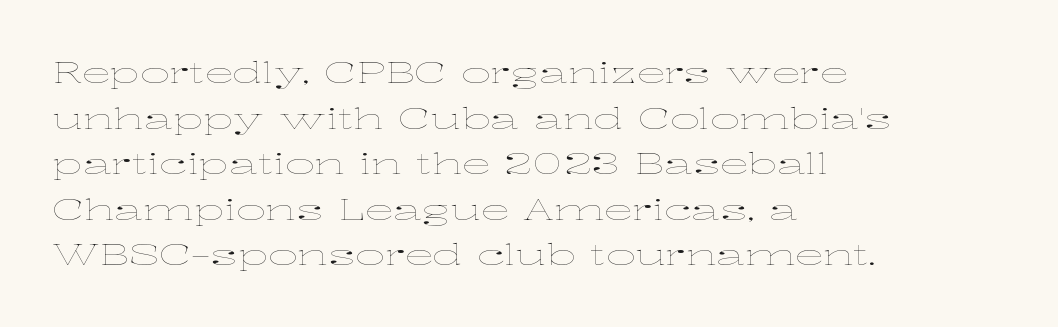
The image shows 29 px thin, wide type, upright; set left-aligned, normal line spacing (1.57x), normal letter spacing, not underlined; low stroke contrast and a medium x-height.
